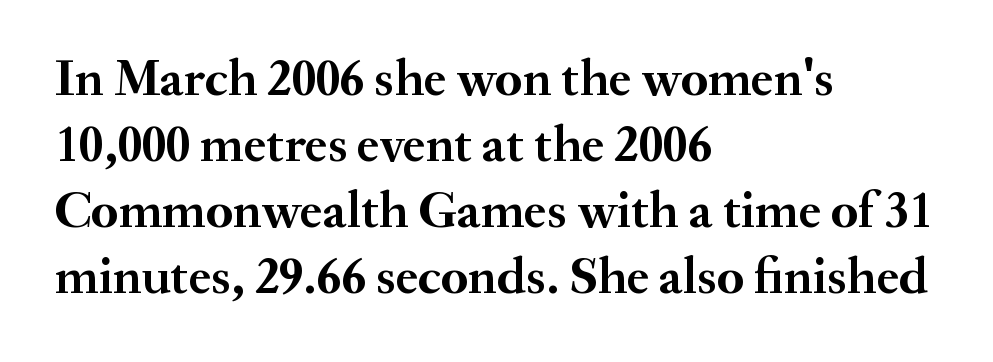
{"serif": "yes", "italic": "no", "bold": "yes", "weight": "semibold", "width": "normal", "stroke_contrast": "medium", "x_height": "small", "monospaced": "no", "underline": "no", "align": "left", "line_spacing": "normal", "line_spacing_ratio": 1.27, "letter_spacing": "normal", "letter_spacing_em": 0.0, "glyph_px": 52}
